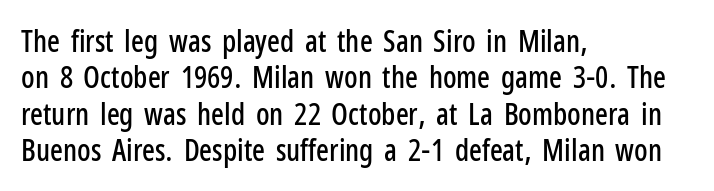
{"serif": "no", "italic": "no", "width": "condensed", "stroke_contrast": "low", "x_height": "medium", "monospaced": "no", "underline": "no", "align": "left", "line_spacing_ratio": 1.21, "letter_spacing": "normal", "letter_spacing_em": 0.0, "glyph_px": 30}
